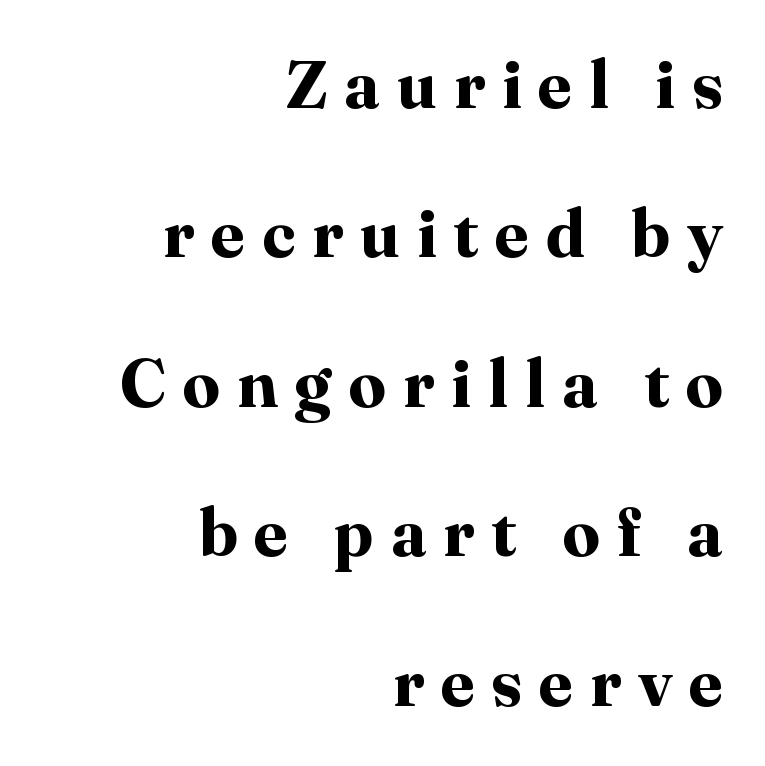
The image shows 67 px bold serif type, upright; set right-aligned, loose line spacing (2.23x), unusually wide letter spacing (+0.25 em), not underlined; high stroke contrast and a medium x-height.
